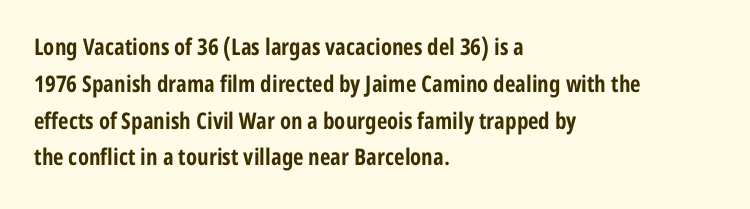
{"italic": "no", "bold": "yes", "underline": "no", "align": "left", "line_spacing": "normal", "line_spacing_ratio": 1.6, "letter_spacing": "normal", "letter_spacing_em": 0.0, "glyph_px": 23}
